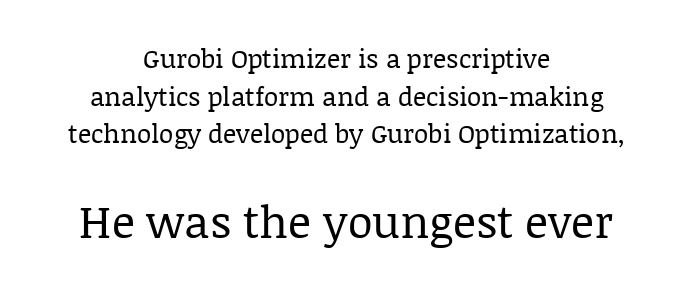
The image shows 45 px regular-weight serif type, upright; set centered, normal line spacing (1.45x), normal letter spacing, not underlined; the second (bottom) block is 1.73x larger; low stroke contrast and a large x-height.
